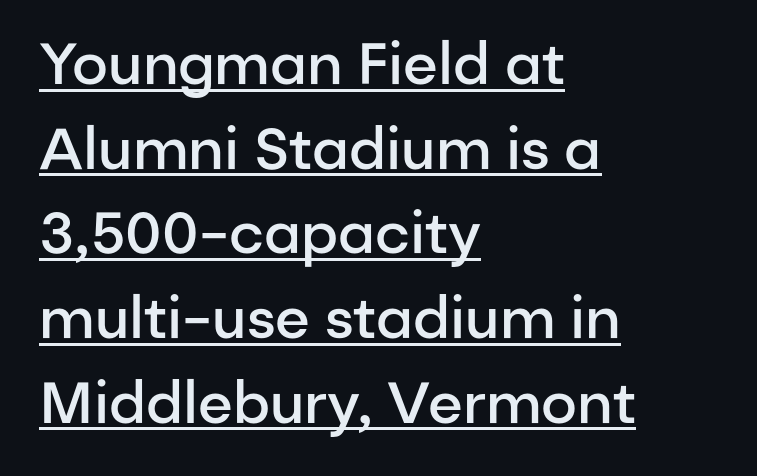
Q: Is the text bold? A: Semi-bold.
Q: Is the text italic (slanted)? A: No, it is upright.
Q: Is the typeface a serif or a sans-serif typeface? A: Sans-serif.
Q: Is the text underlined? A: Yes.
Q: How is the paragraph aligned? A: Left-aligned.
Q: Is the spacing between letters normal or unusually wide? A: Normal.
Q: Is the spacing between lines tight, normal or loose? A: Normal.
Q: Width (condensed, normal, or wide)? A: Normal.
Q: Stroke contrast? A: Low.
Q: x-height? A: Medium.
Q: Monospaced? A: No.
